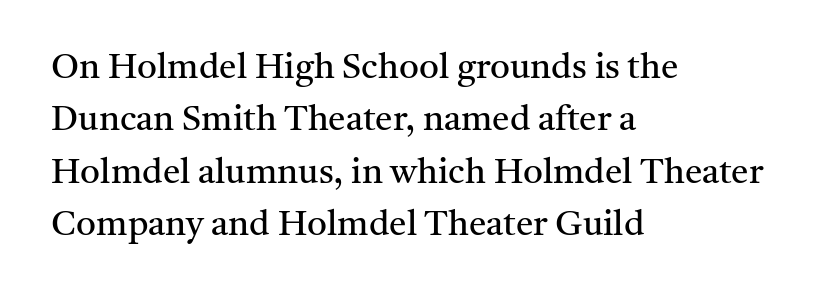
Q: Is the text bold? A: No.
Q: Is the text italic (slanted)? A: No, it is upright.
Q: Is the typeface a serif or a sans-serif typeface? A: Serif.
Q: Is the text underlined? A: No.
Q: How is the paragraph aligned? A: Left-aligned.
Q: Is the spacing between letters normal or unusually wide? A: Normal.
Q: Is the spacing between lines tight, normal or loose? A: Normal.
Q: Width (condensed, normal, or wide)? A: Normal.
Q: Stroke contrast? A: Medium.
Q: x-height? A: Medium.
Q: Monospaced? A: No.
